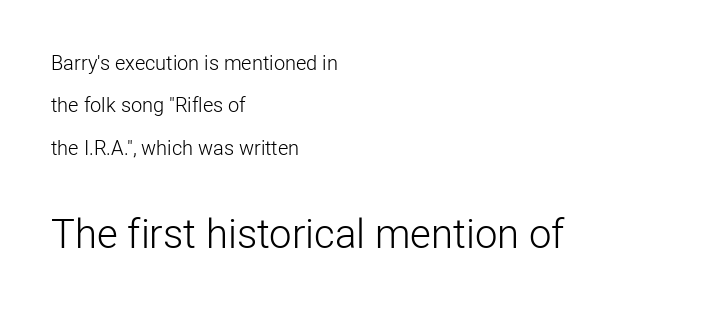
Varying glyph widths throughout — classic text-font behaviour. The baseline area is clear. Each letter's strokes conclude bluntly, with no projecting serifs. Quick note: interline space is abundant.
